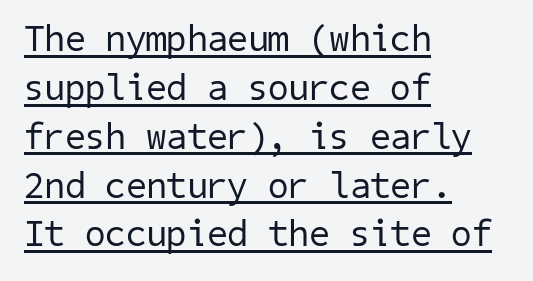
The ragged edge is on the right, which tells us the setting is flush left. This rendering leaves character spacing at its baseline value. Compared with typical paragraphs, the rows here are spaced about the same. Nope, no serifs anywhere on these letters. Nothing heavy about these letters — not bold at all.
